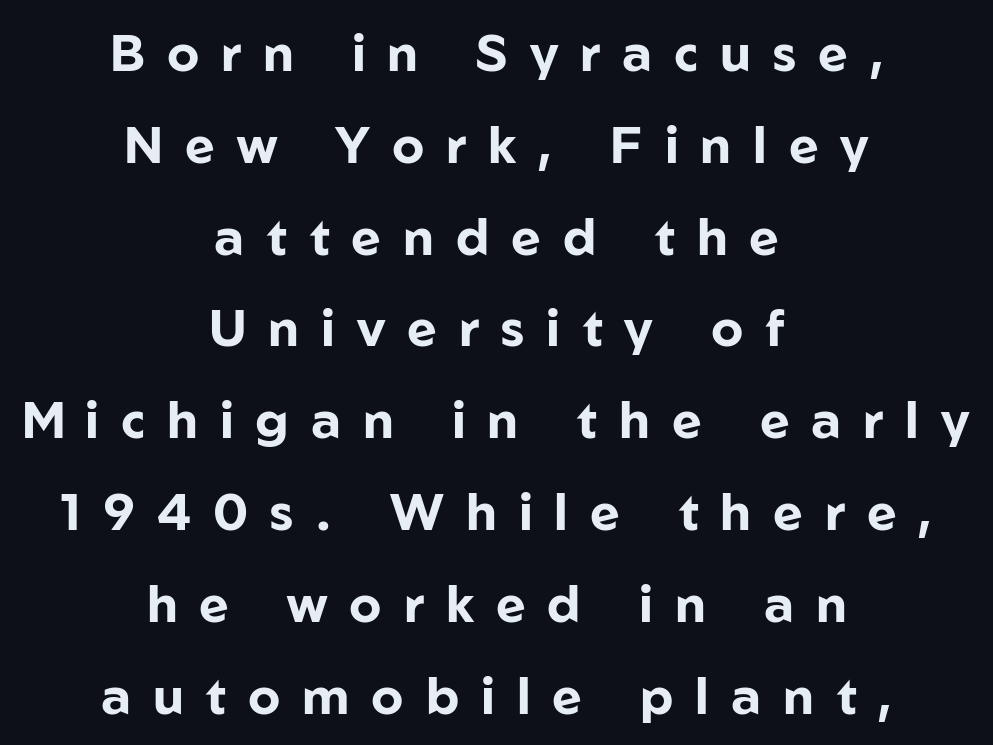
The letterforms stand isolated, each surrounded by extra space. Observe the absence of serifs on each vertical stroke in this sample. Students, this is bold: see how much ink each stroke carries. The letters advance in unequal steps, a hallmark of proportional type.
